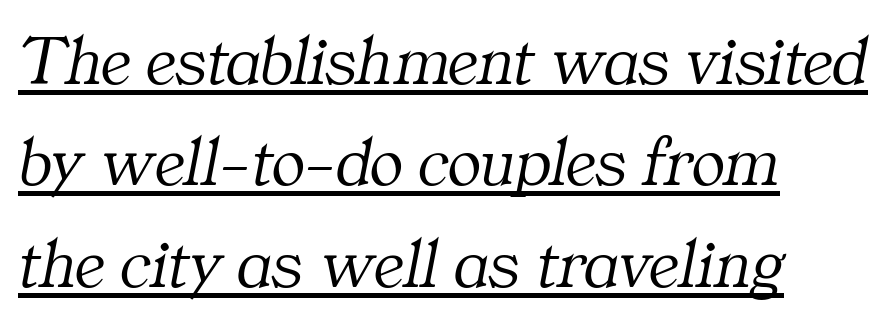
Q: Is the text bold? A: No.
Q: Is the text italic (slanted)? A: Yes, it leans right by about 11 degrees.
Q: Is the typeface a serif or a sans-serif typeface? A: Serif.
Q: Is the text underlined? A: Yes.
Q: How is the paragraph aligned? A: Left-aligned.
Q: Is the spacing between letters normal or unusually wide? A: Normal.
Q: Is the spacing between lines tight, normal or loose? A: Normal.
Q: Width (condensed, normal, or wide)? A: Normal.
Q: Stroke contrast? A: Medium.
Q: x-height? A: Medium.
Q: Monospaced? A: No.
